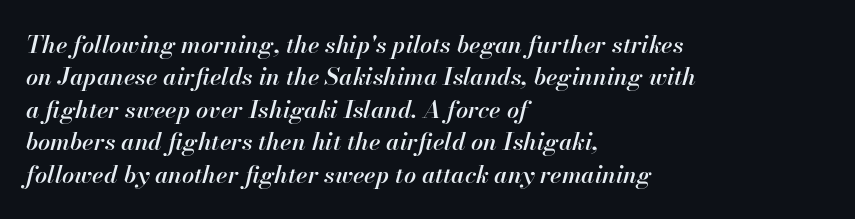
Q: Is the text bold? A: Semi-bold.
Q: Is the text italic (slanted)? A: Yes, it leans right by about 13 degrees.
Q: Is the text underlined? A: No.
Q: How is the paragraph aligned? A: Left-aligned.
Q: Is the spacing between letters normal or unusually wide? A: Normal.
Q: Is the spacing between lines tight, normal or loose? A: Normal.
